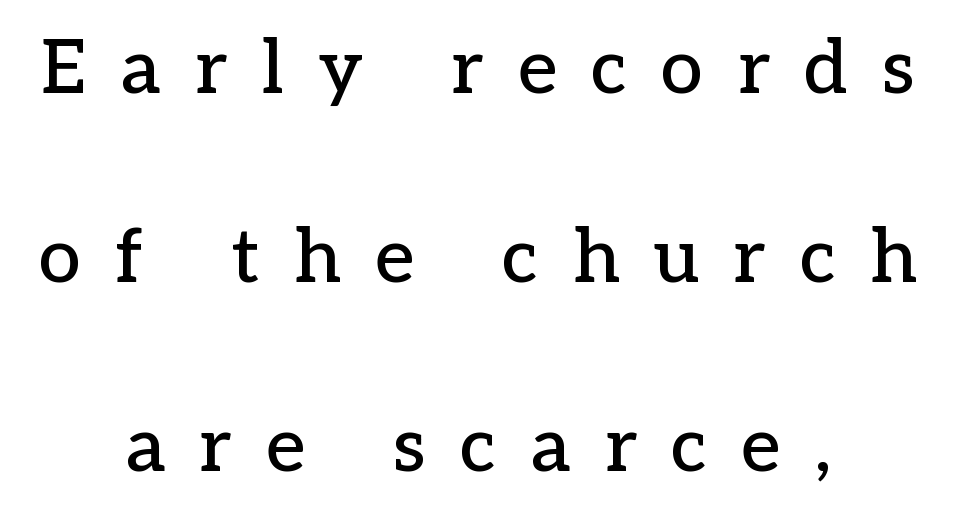
{"serif": "yes", "italic": "no", "width": "normal", "stroke_contrast": "low", "x_height": "medium", "monospaced": "no", "underline": "no", "align": "center", "line_spacing": "loose", "line_spacing_ratio": 2.49, "letter_spacing": "wide", "letter_spacing_em": 0.45, "glyph_px": 76}
